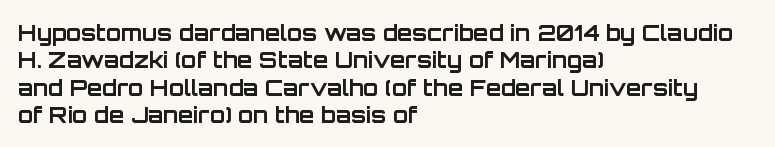
{"italic": "no", "bold": "yes", "underline": "no", "align": "left", "line_spacing_ratio": 1.24, "letter_spacing": "normal", "letter_spacing_em": 0.0, "glyph_px": 22}
